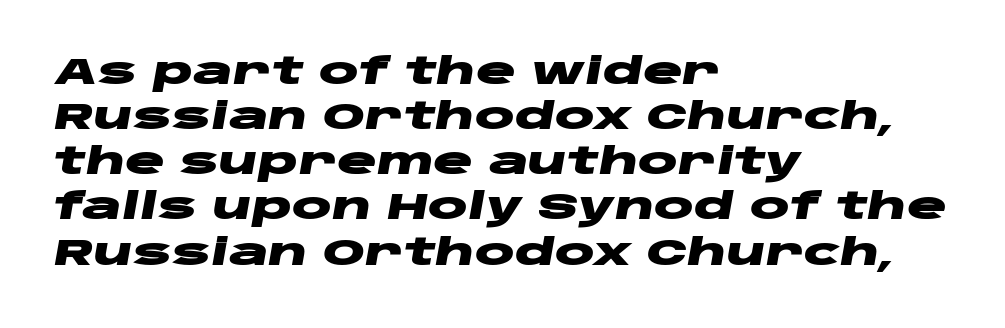
{"italic": "yes", "lean": "right", "slant_degrees": 10, "bold": "yes", "weight": "heavy", "width": "wide", "stroke_contrast": "low", "x_height": "large", "monospaced": "no", "underline": "no", "align": "left", "line_spacing_ratio": 1.22, "letter_spacing": "normal", "letter_spacing_em": 0.0, "glyph_px": 37}
